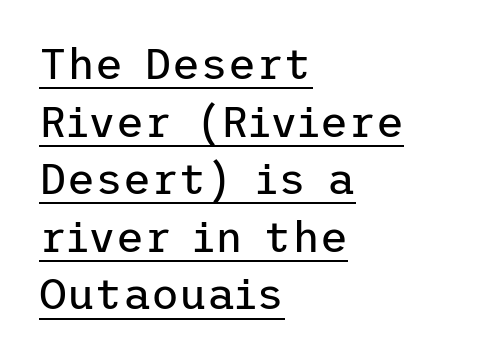
{"serif": "no", "italic": "no", "bold": "no", "weight": "regular", "width": "normal", "stroke_contrast": "low", "x_height": "medium", "underline": "yes", "align": "left", "line_spacing": "normal", "line_spacing_ratio": 1.34, "letter_spacing": "normal", "letter_spacing_em": 0.0, "glyph_px": 43}
